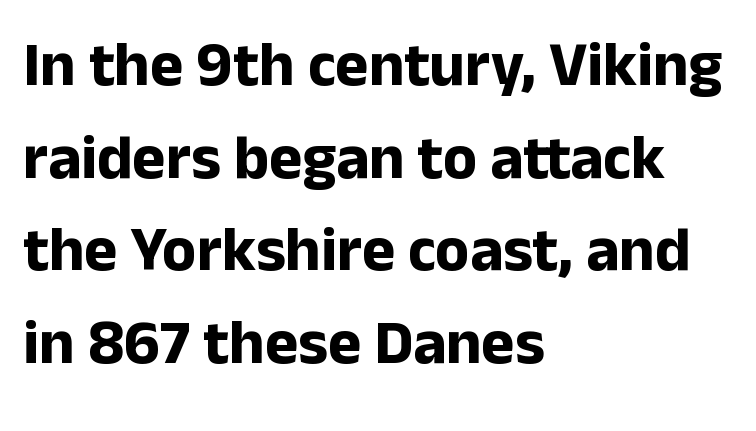
Q: Is the text bold? A: Yes.
Q: Is the text italic (slanted)? A: No, it is upright.
Q: Is the typeface a serif or a sans-serif typeface? A: Sans-serif.
Q: Is the text underlined? A: No.
Q: How is the paragraph aligned? A: Left-aligned.
Q: Is the spacing between letters normal or unusually wide? A: Normal.
Q: Is the spacing between lines tight, normal or loose? A: Normal.
Q: Width (condensed, normal, or wide)? A: Normal.
Q: Stroke contrast? A: Low.
Q: x-height? A: Medium.
Q: Monospaced? A: No.
